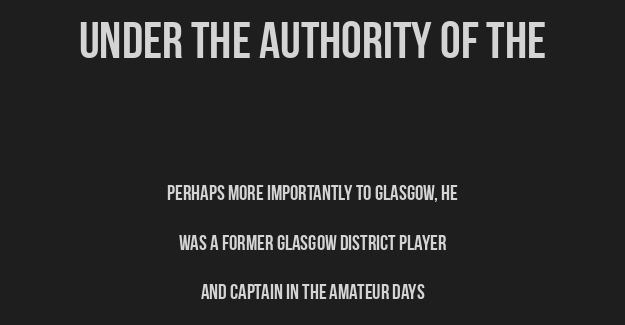
A typesetter would call this leading open, well beyond the default. Descenders hang freely into open space. Are there feet on the stems? There aren't — it's a sans. The passage shown has conventional tracking throughout.
